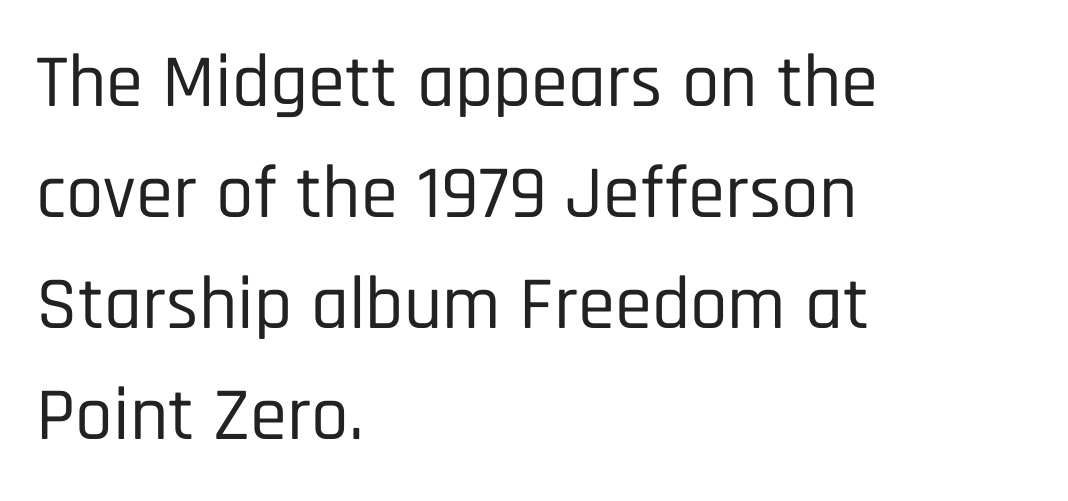
Q: Is the text italic (slanted)? A: No, it is upright.
Q: Is the typeface a serif or a sans-serif typeface? A: Sans-serif.
Q: Is the text underlined? A: No.
Q: How is the paragraph aligned? A: Left-aligned.
Q: Is the spacing between letters normal or unusually wide? A: Normal.
Q: Is the spacing between lines tight, normal or loose? A: Normal.
Q: Width (condensed, normal, or wide)? A: Condensed.
Q: Stroke contrast? A: Low.
Q: x-height? A: Large.
Q: Monospaced? A: No.
